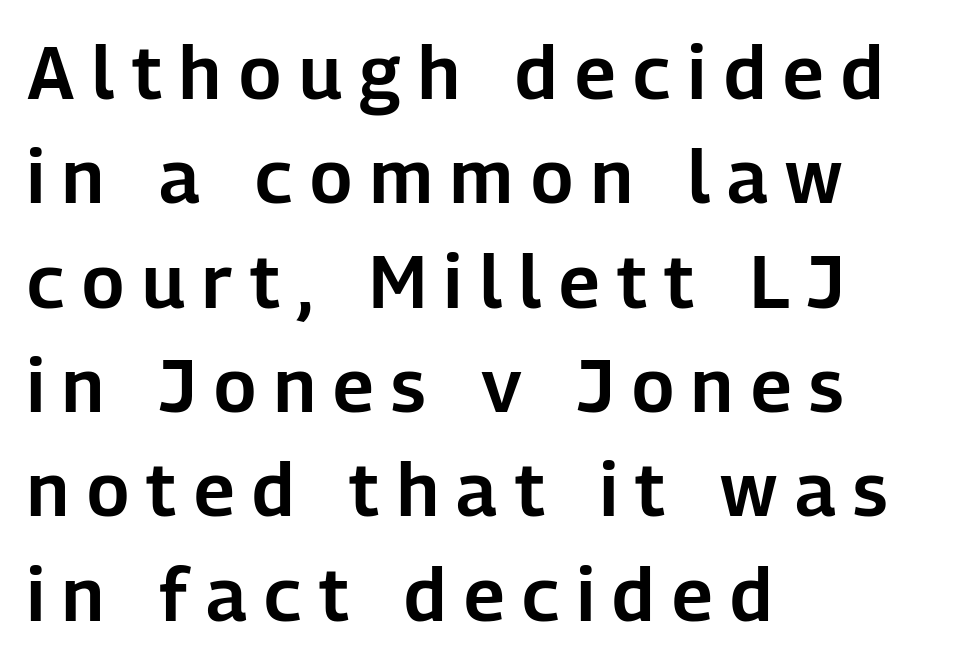
The image shows 74 px sans-serif type, upright; set left-aligned, normal line spacing (1.41x), unusually wide letter spacing (+0.24 em), not underlined; low stroke contrast and a medium x-height.
